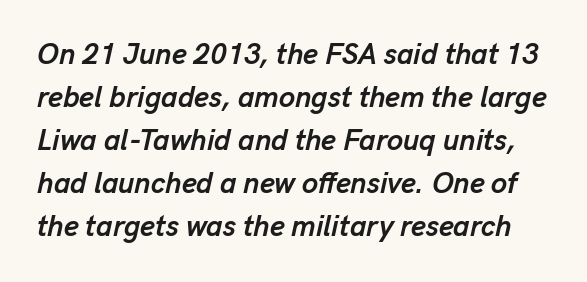
The image shows 29 px semibold type, italic (leaning right); set normal line spacing (1.48x), normal letter spacing, not underlined; low stroke contrast and a medium x-height.
